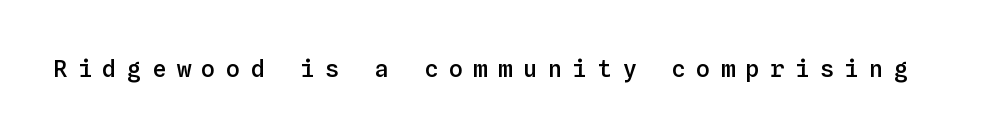
Q: Is the text bold? A: Semi-bold.
Q: Is the text italic (slanted)? A: No, it is upright.
Q: Is the text underlined? A: No.
Q: Is the spacing between letters normal or unusually wide? A: Unusually wide.
